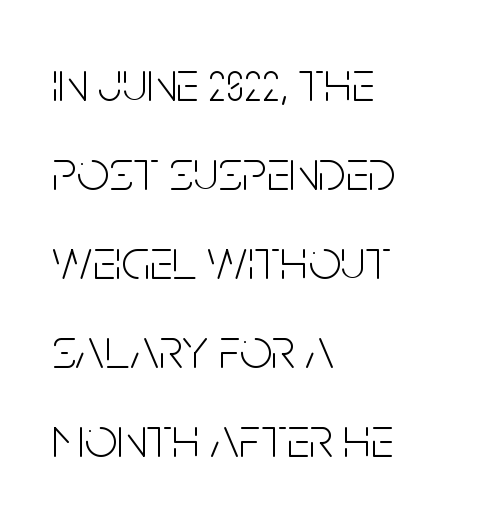
The image shows 57 px light, condensed sans-serif type, upright; set left-aligned, normal line spacing (1.56x), normal letter spacing, not underlined; low stroke contrast and a large x-height.
